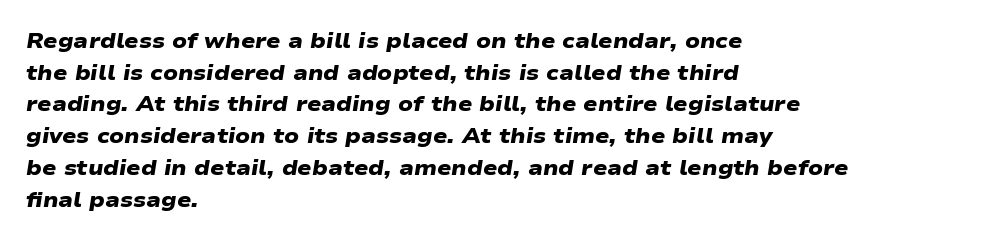
The image shows 21 px bold type; set left-aligned, normal line spacing (1.51x), normal letter spacing, not underlined.
